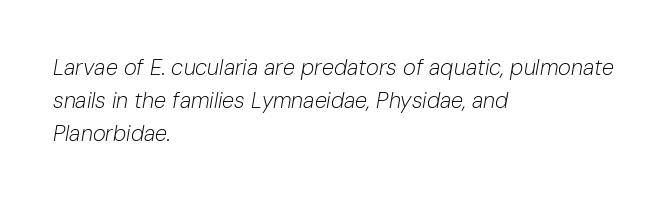
{"italic": "yes", "lean": "right", "slant_degrees": 10, "bold": "no", "underline": "no", "align": "left", "line_spacing": "normal", "line_spacing_ratio": 1.51, "letter_spacing": "normal", "letter_spacing_em": 0.0, "glyph_px": 22}
